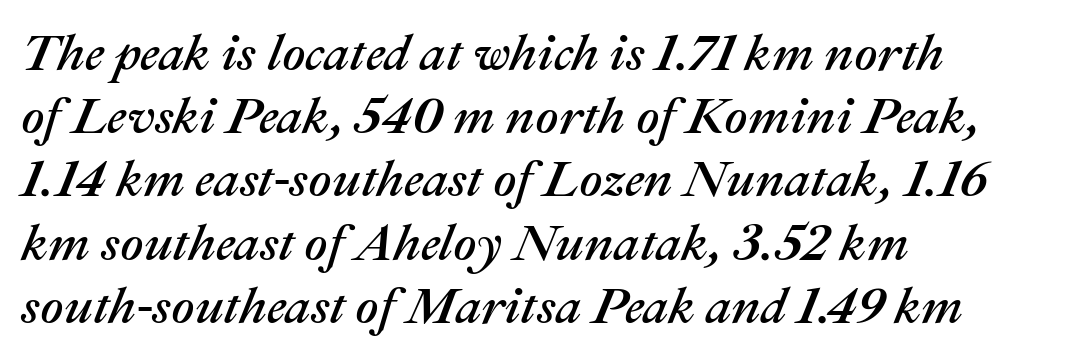
Q: Is the text italic (slanted)? A: Yes, it leans right by about 22 degrees.
Q: Is the text underlined? A: No.
Q: How is the paragraph aligned? A: Left-aligned.
Q: Is the spacing between letters normal or unusually wide? A: Normal.
Q: Width (condensed, normal, or wide)? A: Normal.
Q: Stroke contrast? A: Medium.
Q: x-height? A: Medium.
Q: Monospaced? A: No.
